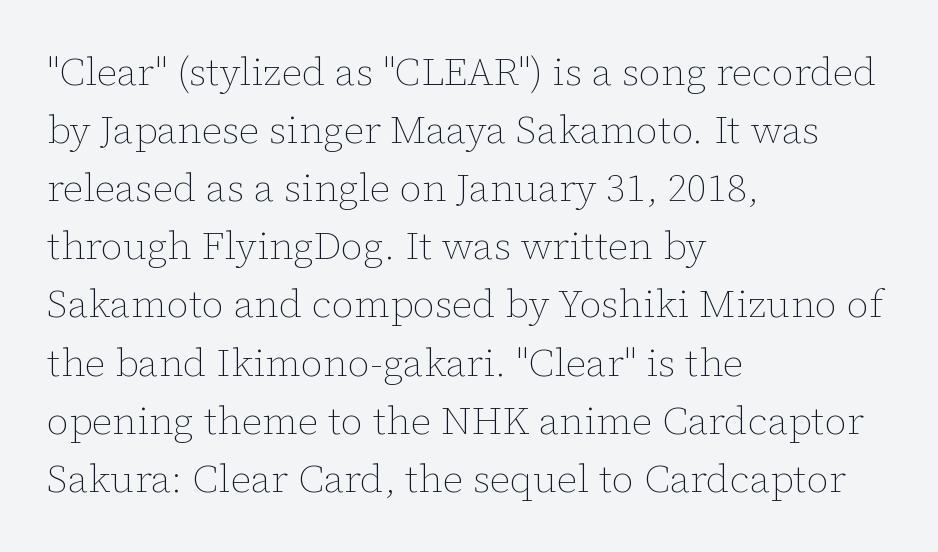
Q: Is the text bold? A: No.
Q: Is the text italic (slanted)? A: No, it is upright.
Q: Is the text underlined? A: No.
Q: How is the paragraph aligned? A: Left-aligned.
Q: Is the spacing between letters normal or unusually wide? A: Normal.
Q: Is the spacing between lines tight, normal or loose? A: Normal.
Q: Width (condensed, normal, or wide)? A: Normal.
Q: Stroke contrast? A: Low.
Q: x-height? A: Medium.
Q: Monospaced? A: No.
